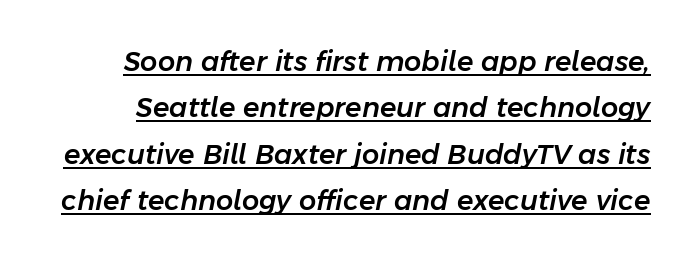
{"italic": "yes", "lean": "right", "slant_degrees": 11, "underline": "yes", "line_spacing_ratio": 1.72, "letter_spacing": "normal", "letter_spacing_em": 0.0, "glyph_px": 27}
